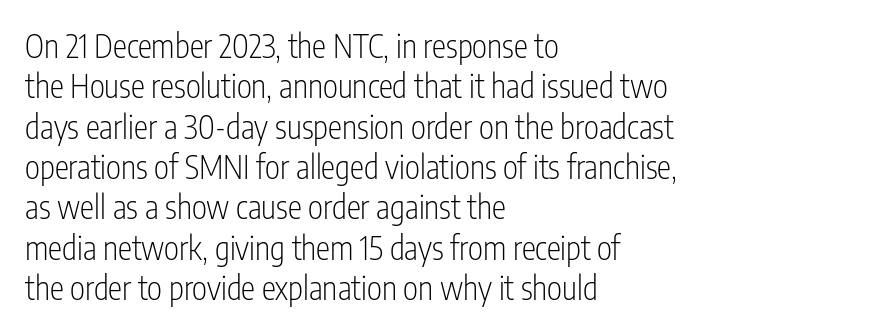
{"serif": "no", "italic": "no", "bold": "no", "weight": "light", "width": "condensed", "stroke_contrast": "low", "x_height": "medium", "monospaced": "no", "underline": "no", "align": "left", "line_spacing": "normal", "line_spacing_ratio": 1.26, "letter_spacing": "normal", "letter_spacing_em": 0.0, "glyph_px": 32}
